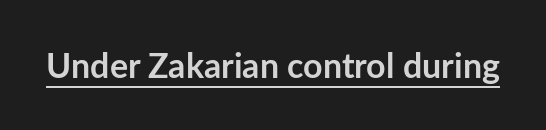
Beneath each row of characters lies a ruled line. Looks like regular typesetting: each glyph gets only the width it needs. The specimen reads as upright at a glance. Examine the stroke ends and you'll find no serifs. These lines carry a lot of weight — the face is fully bold.
